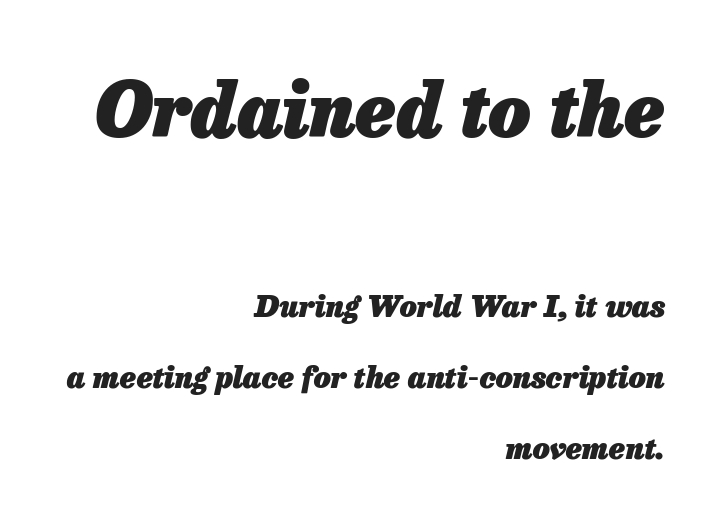
The image shows 74 px heavy type, italic (leaning right); set right-aligned, loose line spacing (2.37x), normal letter spacing, not underlined; the first (top) block is 2.47x larger; low stroke contrast and a medium x-height.
